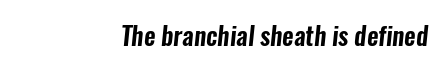
Q: Is the text underlined? A: No.
Q: How is the paragraph aligned? A: Right-aligned.
Q: Is the spacing between letters normal or unusually wide? A: Normal.
